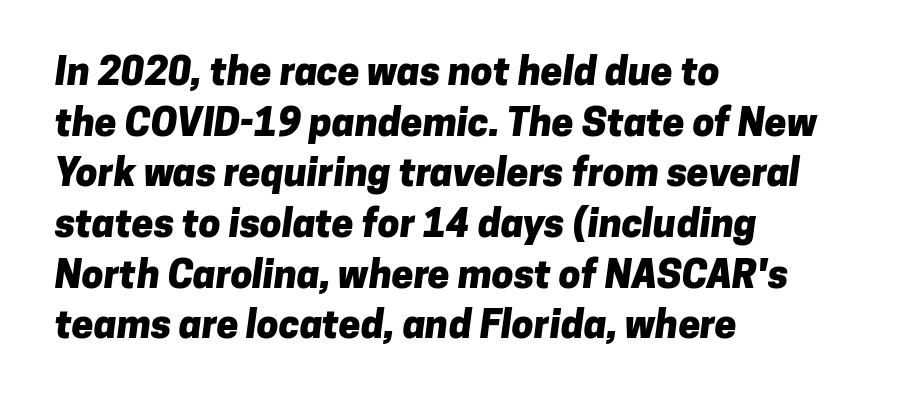
Q: Is the text bold? A: Yes.
Q: Is the typeface a serif or a sans-serif typeface? A: Sans-serif.
Q: Is the text underlined? A: No.
Q: How is the paragraph aligned? A: Left-aligned.
Q: Is the spacing between letters normal or unusually wide? A: Normal.
Q: Is the spacing between lines tight, normal or loose? A: Normal.
Q: Width (condensed, normal, or wide)? A: Normal.
Q: Stroke contrast? A: Low.
Q: x-height? A: Medium.
Q: Monospaced? A: No.
